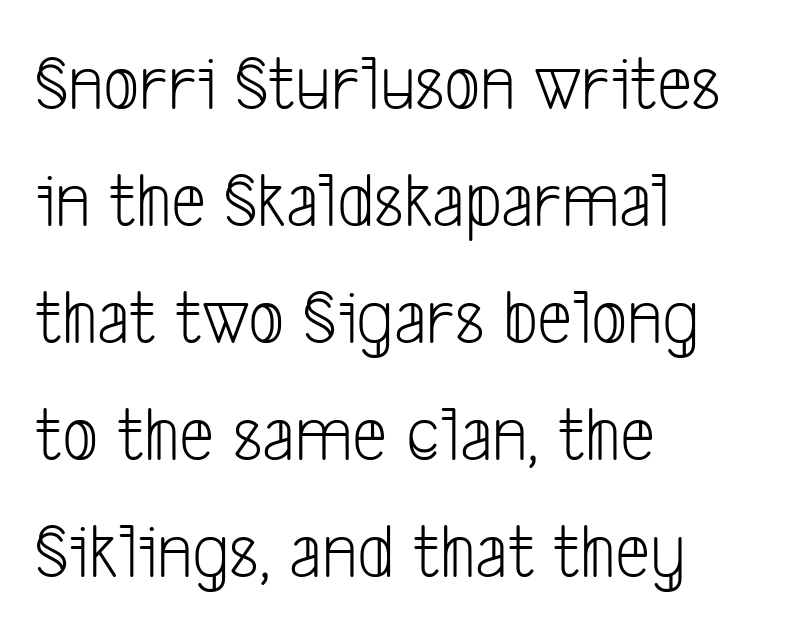
The rendering uses natural spacing where letterforms have individual widths. Rule under the text: the space is simply empty. All the whitespace from short lines collects on the right. Does extra space separate the letters? No, they use regular spacing. Regular leading. On a weight scale, this lands at 450 or below.
